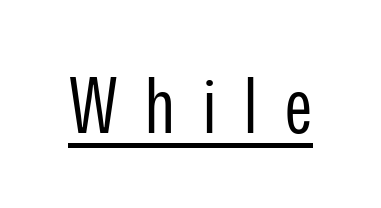
{"serif": "no", "italic": "no", "bold": "no", "weight": "regular", "width": "condensed", "stroke_contrast": "low", "x_height": "medium", "monospaced": "no", "underline": "yes", "letter_spacing": "wide", "letter_spacing_em": 0.37, "glyph_px": 76}
